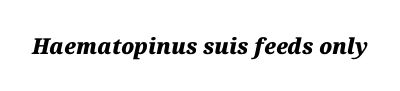
The image shows 22 px bold type, italic (leaning right); set normal letter spacing, not underlined.
